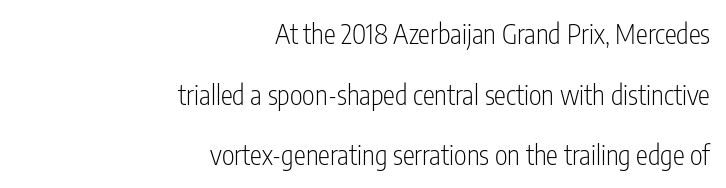
The image shows 27 px text type, upright; set right-aligned, loose line spacing (2.25x), normal letter spacing, not underlined.
